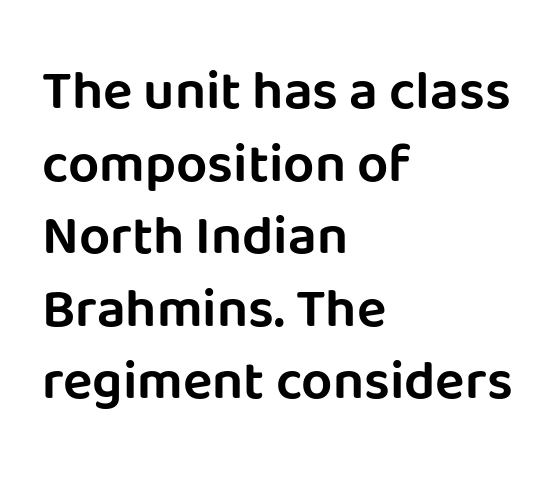
Q: Is the text italic (slanted)? A: No, it is upright.
Q: Is the typeface a serif or a sans-serif typeface? A: Sans-serif.
Q: Is the text underlined? A: No.
Q: How is the paragraph aligned? A: Left-aligned.
Q: Is the spacing between letters normal or unusually wide? A: Normal.
Q: Is the spacing between lines tight, normal or loose? A: Normal.
Q: Width (condensed, normal, or wide)? A: Normal.
Q: Stroke contrast? A: Low.
Q: x-height? A: Large.
Q: Monospaced? A: No.
